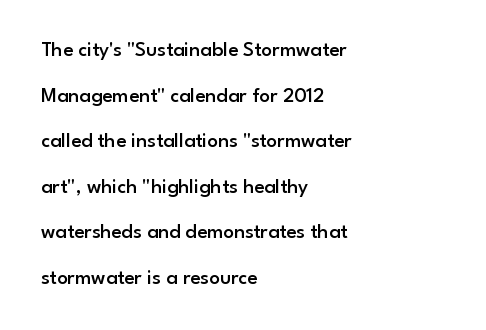
{"italic": "no", "bold": "semi", "underline": "no", "align": "left", "line_spacing": "loose", "line_spacing_ratio": 2.17, "letter_spacing": "normal", "letter_spacing_em": 0.0, "glyph_px": 21}
